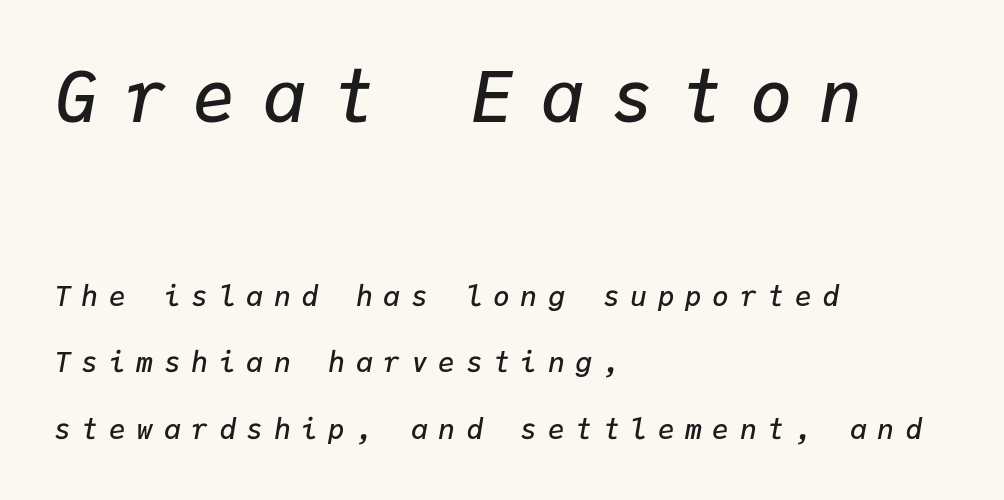
{"italic": "yes", "lean": "right", "slant_degrees": 9, "bold": "semi", "weight": "semibold", "width": "normal", "stroke_contrast": "low", "x_height": "medium", "monospaced": "yes", "underline": "no", "align": "left", "line_spacing": "loose", "line_spacing_ratio": 2.37, "letter_spacing": "wide", "letter_spacing_em": 0.38, "larger_block": "first", "size_ratio": 2.54, "glyph_px": 71}
